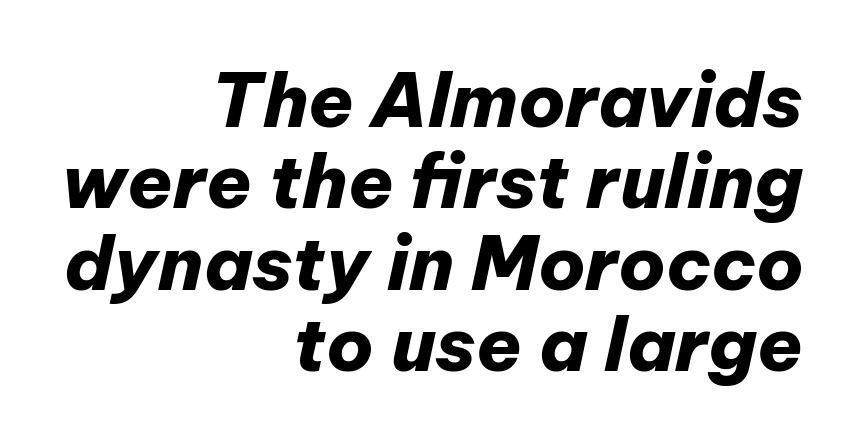
Q: Is the text bold? A: Yes.
Q: Is the text italic (slanted)? A: Yes, it leans right by about 12 degrees.
Q: Is the text underlined? A: No.
Q: How is the paragraph aligned? A: Right-aligned.
Q: Is the spacing between letters normal or unusually wide? A: Normal.
Q: Is the spacing between lines tight, normal or loose? A: Tight.
Q: Width (condensed, normal, or wide)? A: Normal.
Q: Stroke contrast? A: Low.
Q: x-height? A: Medium.
Q: Monospaced? A: No.
